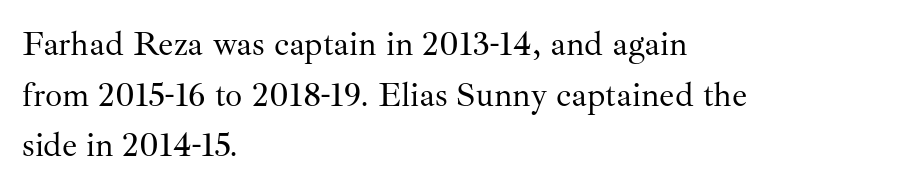
{"serif": "yes", "italic": "no", "bold": "no", "weight": "regular", "width": "normal", "stroke_contrast": "medium", "x_height": "small", "monospaced": "no", "underline": "no", "align": "left", "line_spacing": "normal", "line_spacing_ratio": 1.49, "letter_spacing": "normal", "letter_spacing_em": 0.0, "glyph_px": 34}
